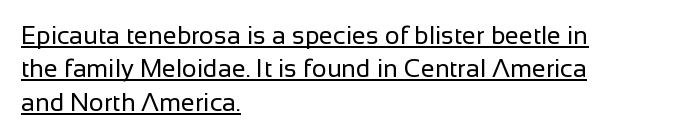
Q: Is the text bold? A: No.
Q: Is the text italic (slanted)? A: No, it is upright.
Q: Is the text underlined? A: Yes.
Q: How is the paragraph aligned? A: Left-aligned.
Q: Is the spacing between letters normal or unusually wide? A: Normal.
Q: Is the spacing between lines tight, normal or loose? A: Normal.
